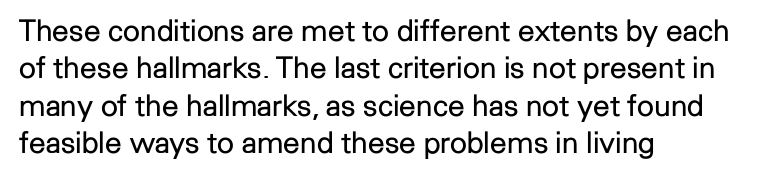
The image shows 30 px regular-weight sans-serif type, upright; set left-aligned, normal line spacing (1.25x), normal letter spacing, not underlined; low stroke contrast and a medium x-height.
